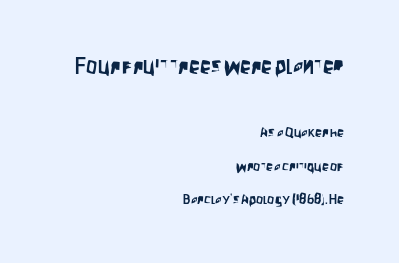
{"italic": "no", "underline": "no", "align": "right", "line_spacing": "loose", "line_spacing_ratio": 2.39, "letter_spacing": "normal", "letter_spacing_em": 0.0, "larger_block": "first", "size_ratio": 1.57, "glyph_px": 22}
